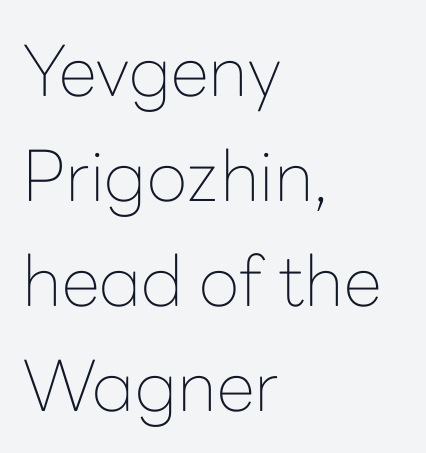
Q: Is the text bold? A: No.
Q: Is the text italic (slanted)? A: No, it is upright.
Q: Is the typeface a serif or a sans-serif typeface? A: Sans-serif.
Q: Is the text underlined? A: No.
Q: How is the paragraph aligned? A: Left-aligned.
Q: Is the spacing between letters normal or unusually wide? A: Normal.
Q: Is the spacing between lines tight, normal or loose? A: Normal.
Q: Width (condensed, normal, or wide)? A: Normal.
Q: Stroke contrast? A: Low.
Q: x-height? A: Medium.
Q: Monospaced? A: No.
